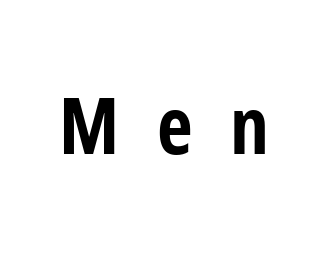
The image shows 78 px bold, condensed sans-serif type, upright; set unusually wide letter spacing (+0.48 em), not underlined; low stroke contrast and a medium x-height.
